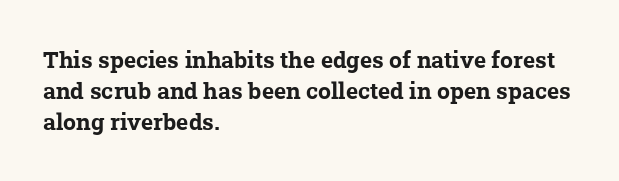
Q: Is the text bold? A: Yes.
Q: Is the text underlined? A: No.
Q: How is the paragraph aligned? A: Left-aligned.
Q: Is the spacing between letters normal or unusually wide? A: Normal.
Q: Is the spacing between lines tight, normal or loose? A: Normal.
